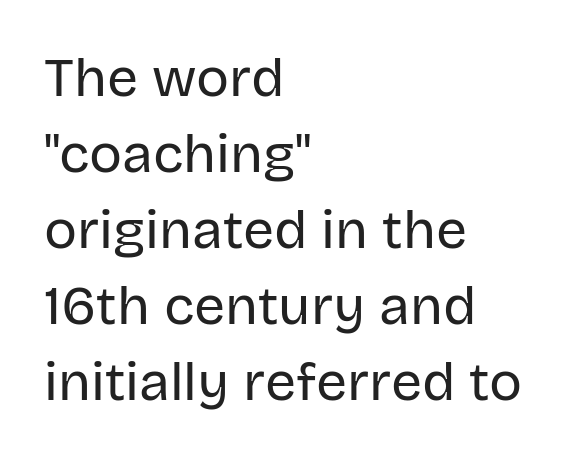
Q: Is the text bold? A: No.
Q: Is the text italic (slanted)? A: No, it is upright.
Q: Is the typeface a serif or a sans-serif typeface? A: Sans-serif.
Q: Is the text underlined? A: No.
Q: How is the paragraph aligned? A: Left-aligned.
Q: Is the spacing between letters normal or unusually wide? A: Normal.
Q: Is the spacing between lines tight, normal or loose? A: Normal.
Q: Width (condensed, normal, or wide)? A: Normal.
Q: Stroke contrast? A: Low.
Q: x-height? A: Large.
Q: Monospaced? A: No.
